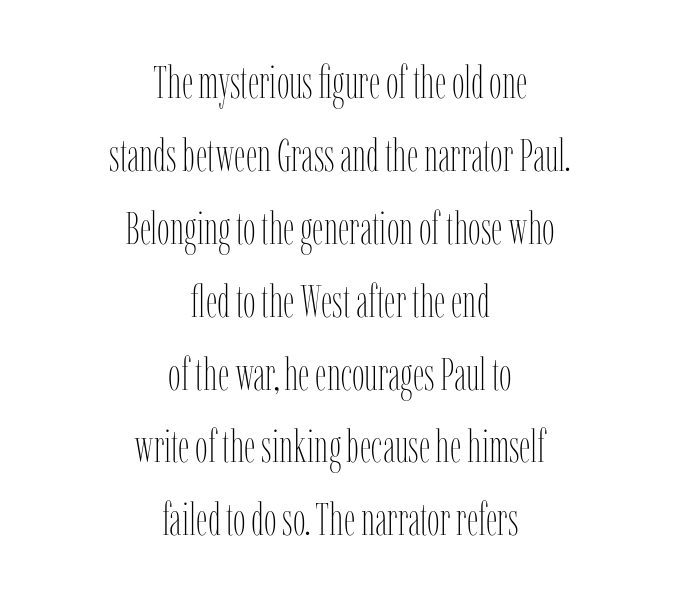
{"italic": "no", "bold": "no", "weight": "thin", "width": "condensed", "stroke_contrast": "low", "x_height": "medium", "monospaced": "no", "underline": "no", "align": "center", "line_spacing": "normal", "line_spacing_ratio": 1.62, "letter_spacing": "normal", "letter_spacing_em": 0.0, "glyph_px": 45}
